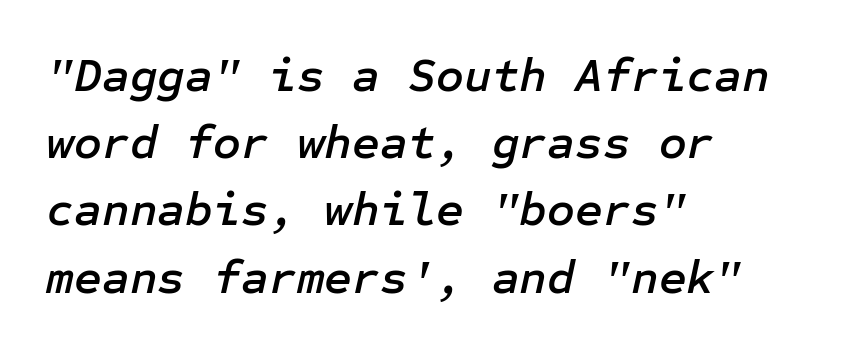
An italicized treatment has been applied to the whole sample. Nobody touched the tracking dial on this one. Casual observation: everything's shoved over to the left. Clear beneath every line of the passage. Whoever set this chose a conventional vertical rhythm.
